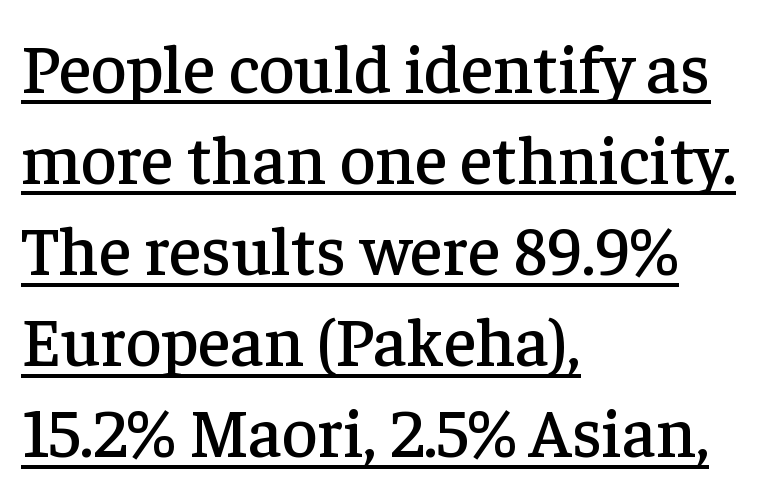
Each line of the rendering has a horizontal stroke beneath the glyphs. Successive baselines arrive at the customary interval. Designer's note — italics off, roman on. Check where the strokes stop: tiny serifs finish them off. Caption: standard tracking, unaltered. Where is the straight margin? On the left.
